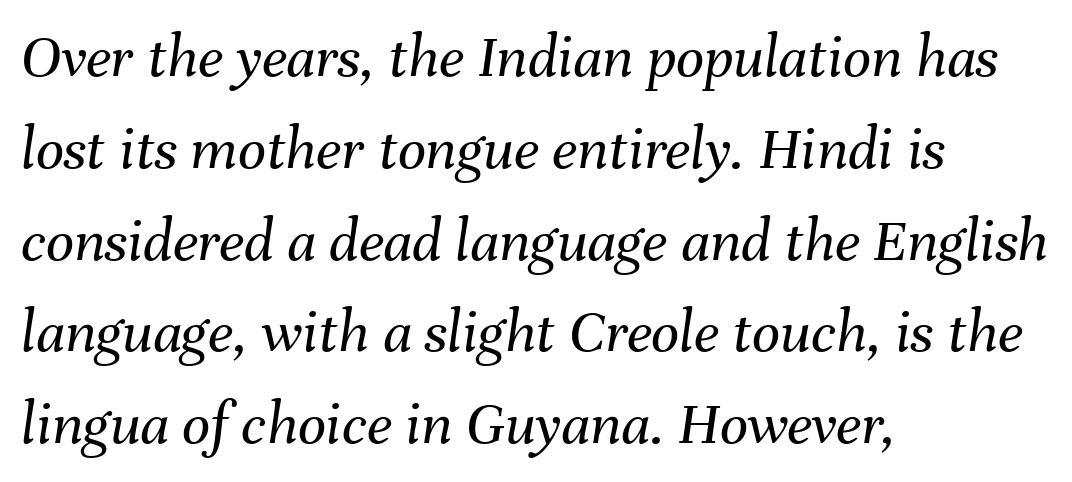
The image shows 62 px regular-weight type, italic (leaning right); set left-aligned, normal line spacing (1.48x), normal letter spacing, not underlined; medium stroke contrast and a medium x-height.
